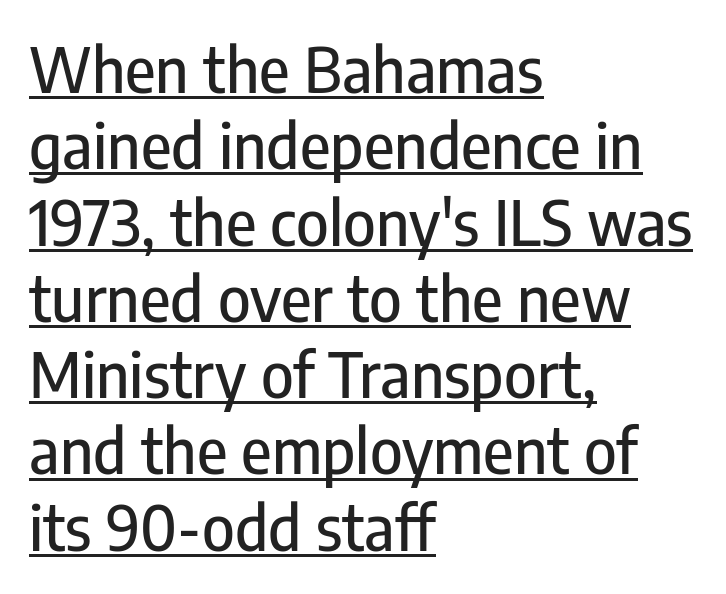
What kind of face is this? One without serifs — a sans. Posture: upright roman. Proportional: the letters do not fall into vertical columns. The paragraph shown leans on its left margin. The string is rendered with underlining switched on.
